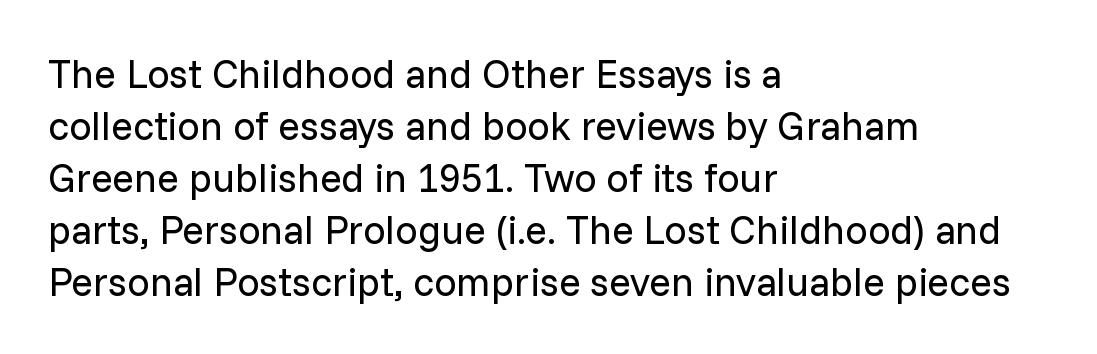
Q: Is the text bold? A: No.
Q: Is the text italic (slanted)? A: No, it is upright.
Q: Is the typeface a serif or a sans-serif typeface? A: Sans-serif.
Q: Is the text underlined? A: No.
Q: How is the paragraph aligned? A: Left-aligned.
Q: Is the spacing between letters normal or unusually wide? A: Normal.
Q: Is the spacing between lines tight, normal or loose? A: Normal.
Q: Width (condensed, normal, or wide)? A: Normal.
Q: Stroke contrast? A: Low.
Q: x-height? A: Medium.
Q: Monospaced? A: No.
